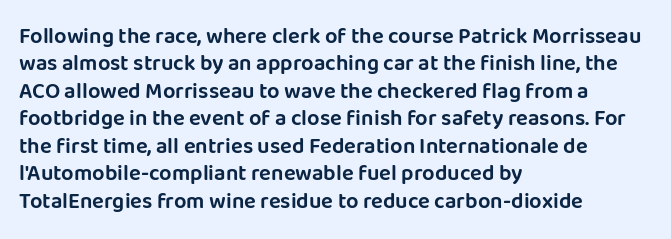
{"italic": "no", "underline": "no", "align": "left", "line_spacing": "normal", "line_spacing_ratio": 1.25, "letter_spacing": "normal", "letter_spacing_em": 0.0, "glyph_px": 22}
